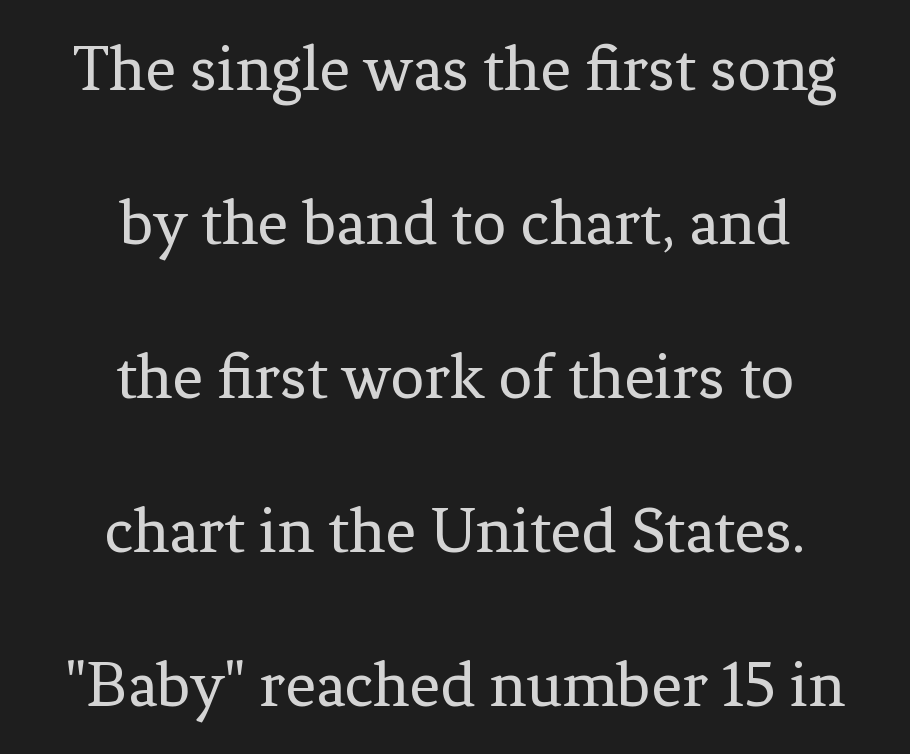
{"serif": "yes", "italic": "no", "bold": "no", "weight": "regular", "width": "normal", "stroke_contrast": "low", "x_height": "medium", "monospaced": "no", "underline": "no", "align": "center", "line_spacing": "loose", "line_spacing_ratio": 2.3, "letter_spacing": "normal", "letter_spacing_em": 0.0, "glyph_px": 67}
